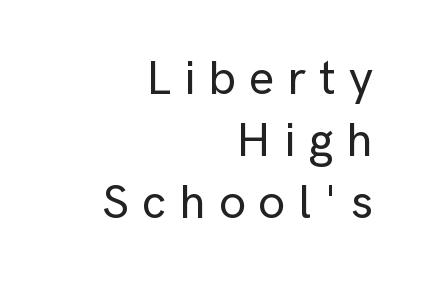
Q: Is the text italic (slanted)? A: No, it is upright.
Q: Is the typeface a serif or a sans-serif typeface? A: Sans-serif.
Q: Is the text underlined? A: No.
Q: How is the paragraph aligned? A: Right-aligned.
Q: Is the spacing between letters normal or unusually wide? A: Unusually wide.
Q: Is the spacing between lines tight, normal or loose? A: Normal.
Q: Width (condensed, normal, or wide)? A: Normal.
Q: Stroke contrast? A: Low.
Q: x-height? A: Medium.
Q: Monospaced? A: No.
